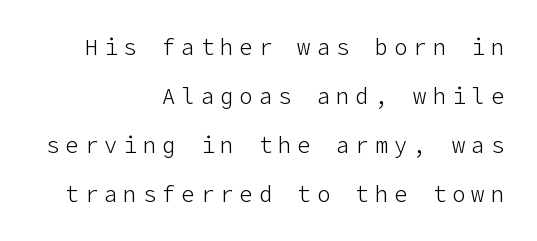
The letterforms stand isolated, each surrounded by extra space. Bold? No — there's no thickening of the strokes. Airy leading. Designer's note — italics off, roman on.
